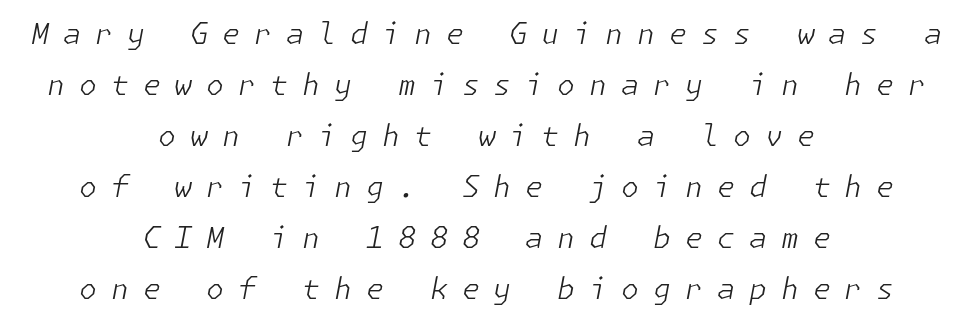
The image shows 29 px light type, italic (leaning right); set centered, line spacing 1.76x, unusually wide letter spacing (+0.48 em), not underlined; low stroke contrast and a medium x-height.
